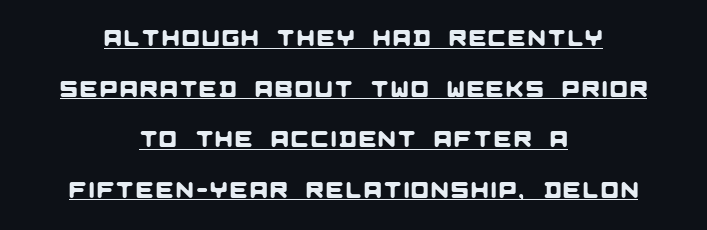
The image shows 23 px text type; set centered, loose line spacing (2.2x), underlined.
